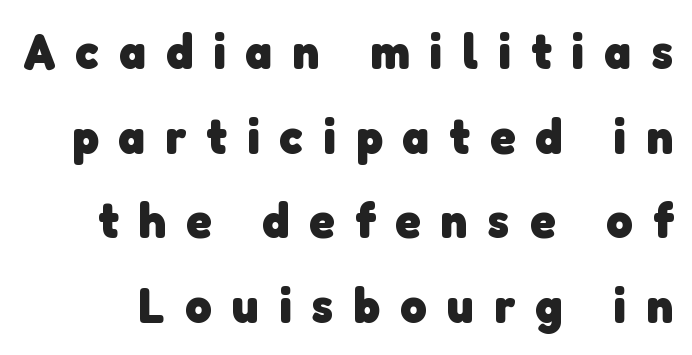
Unmarked baselines from the first word to the last. Is this a fixed-width face? No — the glyphs have proportional, varying widths. Strokes here are thick enough to call this a true bold. What's the leading like? Ordinary, nothing unusual.
